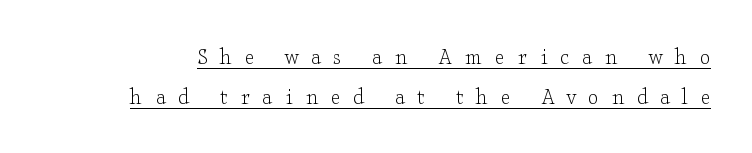
The image shows 25 px text type, upright; set normal line spacing (1.6x), unusually wide letter spacing (+0.5 em), underlined.
